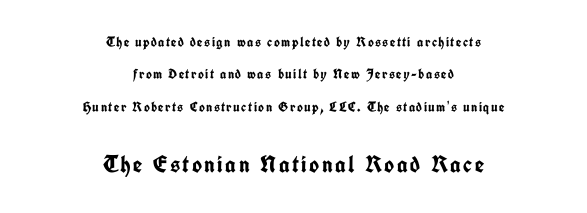
Q: Is the text bold? A: Yes.
Q: Is the text italic (slanted)? A: No, it is upright.
Q: Is the text underlined? A: No.
Q: How is the paragraph aligned? A: Centered.
Q: Is the spacing between lines tight, normal or loose? A: Loose.
Q: Which block of text is set in a larger size, the first (top) or the second (bottom)? A: The second (bottom) one.
